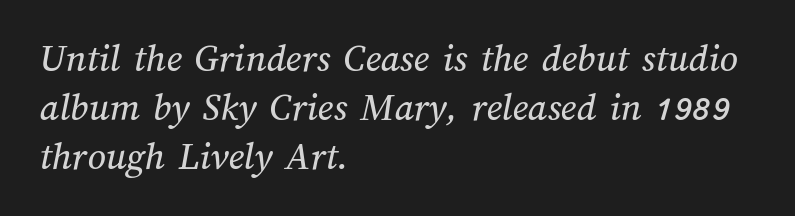
Q: Is the text underlined? A: No.
Q: How is the paragraph aligned? A: Left-aligned.
Q: Is the spacing between letters normal or unusually wide? A: Normal.
Q: Width (condensed, normal, or wide)? A: Normal.
Q: Stroke contrast? A: Medium.
Q: x-height? A: Medium.
Q: Monospaced? A: No.
